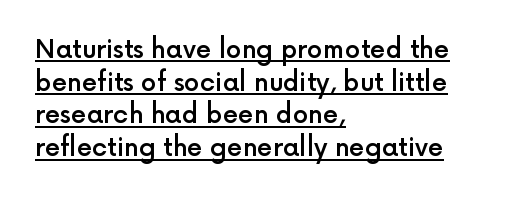
{"italic": "no", "bold": "semi", "underline": "yes", "align": "left", "line_spacing": "normal", "line_spacing_ratio": 1.31, "letter_spacing": "normal", "letter_spacing_em": 0.0, "glyph_px": 25}
